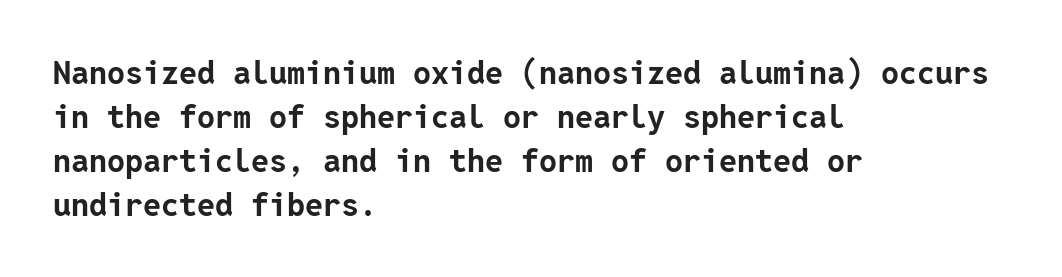
The image shows 32 px bold sans-serif type, upright; set left-aligned, normal line spacing (1.37x), normal letter spacing, not underlined; low stroke contrast and a medium x-height.
